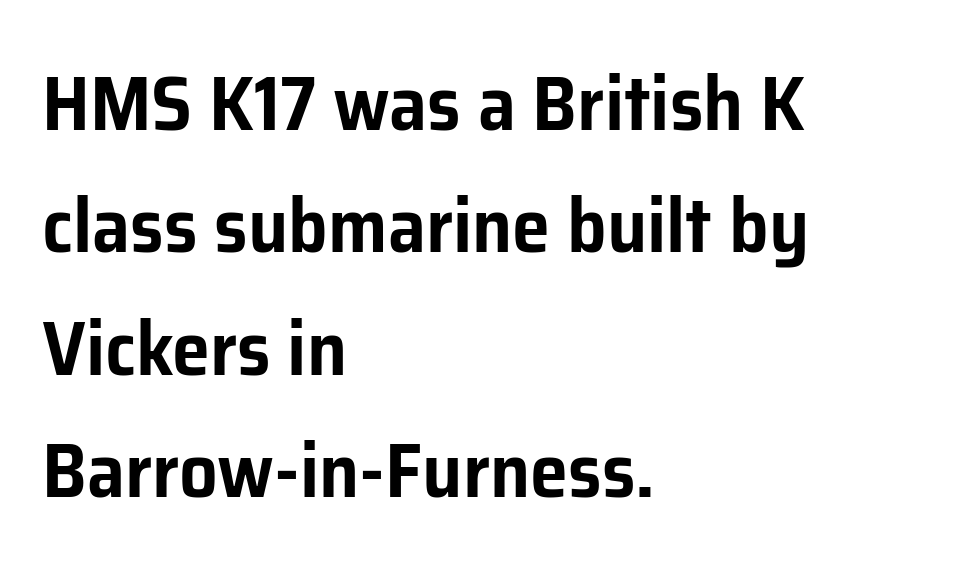
Q: Is the text italic (slanted)? A: No, it is upright.
Q: Is the typeface a serif or a sans-serif typeface? A: Sans-serif.
Q: Is the text underlined? A: No.
Q: How is the paragraph aligned? A: Left-aligned.
Q: Is the spacing between letters normal or unusually wide? A: Normal.
Q: Is the spacing between lines tight, normal or loose? A: Normal.
Q: Width (condensed, normal, or wide)? A: Normal.
Q: Stroke contrast? A: Low.
Q: x-height? A: Medium.
Q: Monospaced? A: No.
